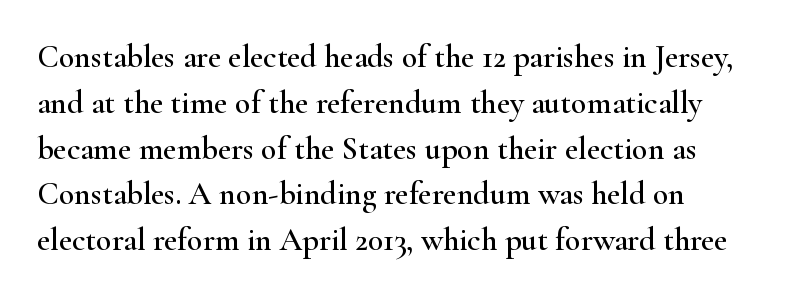
{"serif": "yes", "italic": "no", "width": "wide", "stroke_contrast": "high", "x_height": "small", "monospaced": "no", "underline": "no", "line_spacing": "normal", "line_spacing_ratio": 1.43, "letter_spacing": "normal", "letter_spacing_em": 0.0, "glyph_px": 32}
